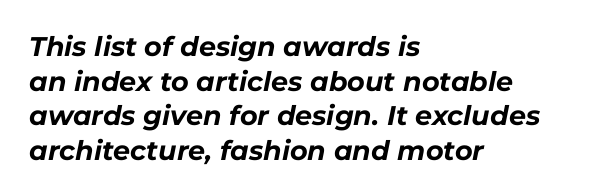
{"italic": "yes", "lean": "right", "slant_degrees": 11, "bold": "yes", "underline": "no", "align": "left", "line_spacing": "normal", "line_spacing_ratio": 1.28, "letter_spacing": "normal", "letter_spacing_em": 0.0, "glyph_px": 27}
